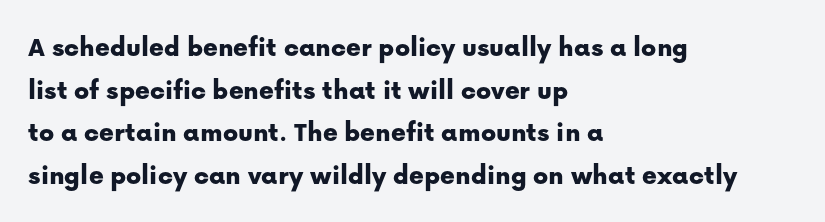
The image shows 28 px sans-serif type, upright; set left-aligned, normal line spacing (1.52x), normal letter spacing, not underlined; low stroke contrast and a medium x-height.
